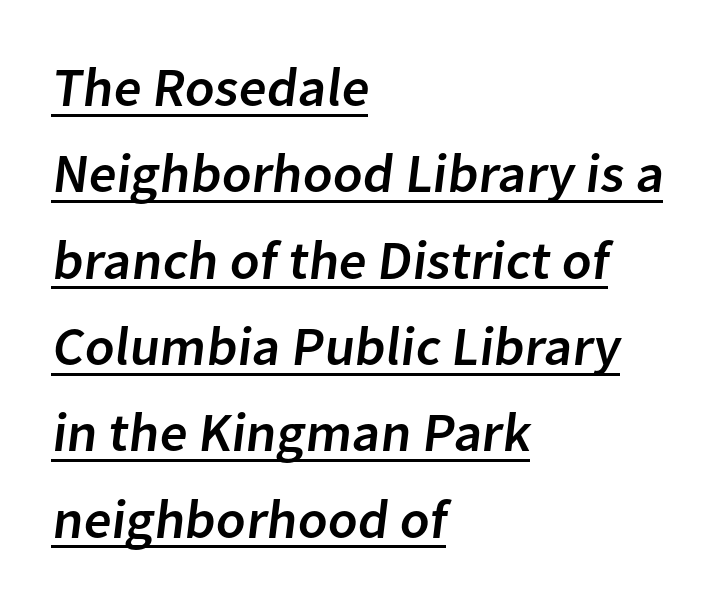
Stroke terminals: plain, sans-serif. Tracking value appears to be zero — textbook default spacing. Evenly set lines give the paragraph a standard silhouette. Casual observation: everything's shoved over to the left. Spacing verdict: proportional, widths tailored to each character. The face used here appears with an underline applied.
